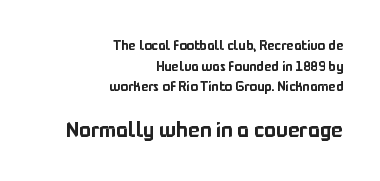
{"italic": "no", "underline": "no", "align": "right", "line_spacing": "normal", "line_spacing_ratio": 1.48, "letter_spacing": "normal", "letter_spacing_em": 0.0, "larger_block": "second", "size_ratio": 1.57, "glyph_px": 22}
